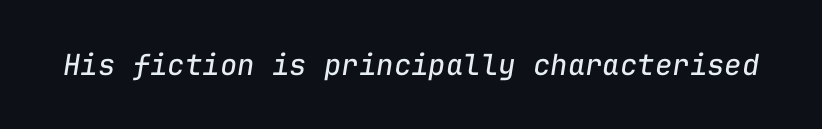
Q: Is the text bold? A: No.
Q: Is the text italic (slanted)? A: Yes, it leans right by about 9 degrees.
Q: Is the text underlined? A: No.
Q: Is the spacing between letters normal or unusually wide? A: Normal.
Q: Width (condensed, normal, or wide)? A: Normal.
Q: Stroke contrast? A: Low.
Q: x-height? A: Medium.
Q: Monospaced? A: Yes.
